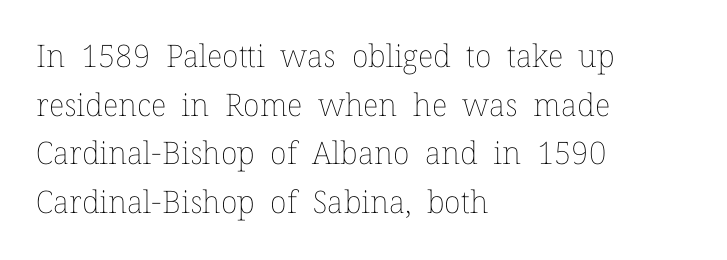
Q: Is the text bold? A: No.
Q: Is the text italic (slanted)? A: No, it is upright.
Q: Is the text underlined? A: No.
Q: How is the paragraph aligned? A: Left-aligned.
Q: Is the spacing between letters normal or unusually wide? A: Normal.
Q: Is the spacing between lines tight, normal or loose? A: Normal.
Q: Width (condensed, normal, or wide)? A: Normal.
Q: Stroke contrast? A: Low.
Q: x-height? A: Medium.
Q: Monospaced? A: No.
